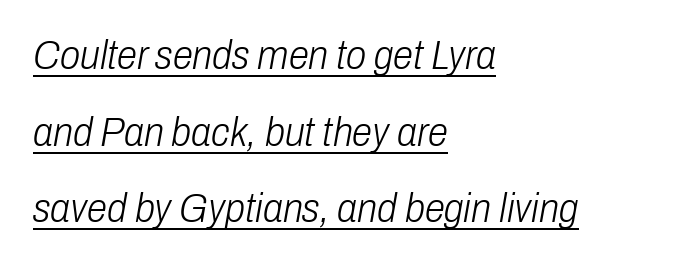
{"italic": "yes", "lean": "right", "slant_degrees": 10, "bold": "no", "weight": "light", "width": "condensed", "stroke_contrast": "low", "x_height": "medium", "monospaced": "no", "underline": "yes", "align": "left", "line_spacing_ratio": 1.87, "letter_spacing": "normal", "letter_spacing_em": 0.0, "glyph_px": 41}
